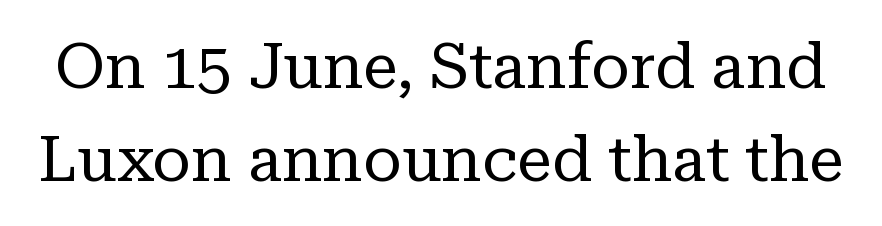
Q: Is the text bold? A: No.
Q: Is the text italic (slanted)? A: No, it is upright.
Q: Is the typeface a serif or a sans-serif typeface? A: Serif.
Q: Is the text underlined? A: No.
Q: Is the spacing between letters normal or unusually wide? A: Normal.
Q: Is the spacing between lines tight, normal or loose? A: Normal.
Q: Width (condensed, normal, or wide)? A: Normal.
Q: Stroke contrast? A: Low.
Q: x-height? A: Medium.
Q: Monospaced? A: No.
